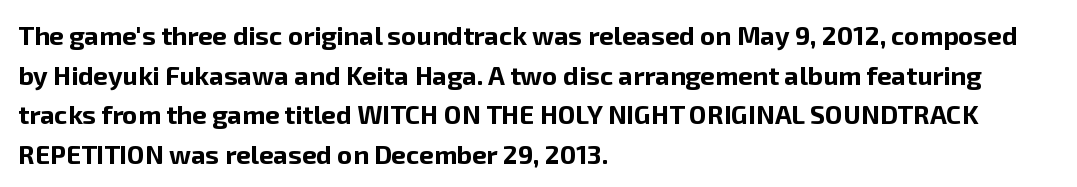
{"italic": "no", "bold": "yes", "underline": "no", "align": "left", "line_spacing": "normal", "line_spacing_ratio": 1.52, "letter_spacing": "normal", "letter_spacing_em": 0.0, "glyph_px": 26}
